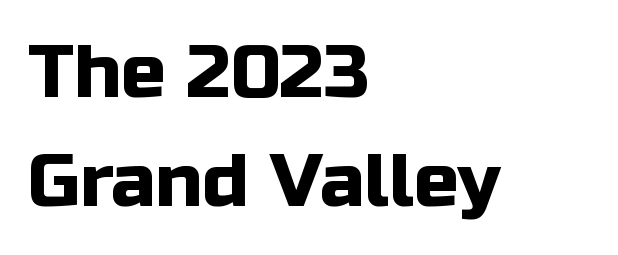
{"serif": "no", "italic": "no", "width": "normal", "stroke_contrast": "low", "x_height": "medium", "monospaced": "no", "underline": "no", "align": "left", "line_spacing": "normal", "line_spacing_ratio": 1.47, "letter_spacing": "normal", "letter_spacing_em": 0.0, "glyph_px": 74}
